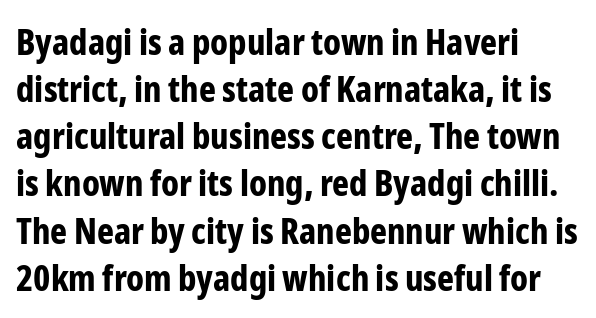
The image shows 36 px bold, condensed sans-serif type, upright; set left-aligned, normal line spacing (1.31x), normal letter spacing, not underlined; low stroke contrast and a medium x-height.
